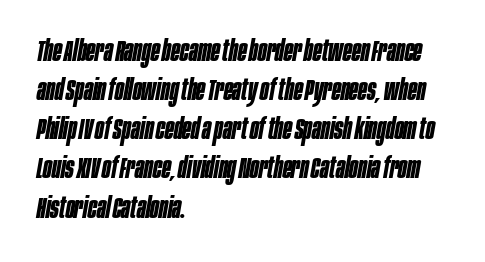
{"italic": "yes", "lean": "right", "slant_degrees": 10, "bold": "yes", "weight": "bold", "width": "condensed", "stroke_contrast": "low", "x_height": "large", "monospaced": "no", "underline": "no", "align": "left", "line_spacing": "normal", "line_spacing_ratio": 1.35, "letter_spacing": "normal", "letter_spacing_em": 0.0, "glyph_px": 29}
